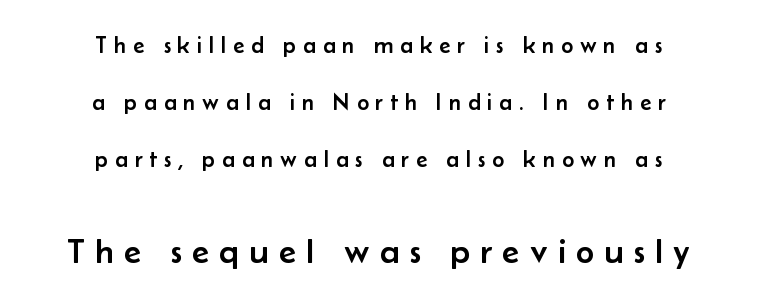
The image shows 35 px sans-serif type, upright; set centered, loose line spacing (2.48x), unusually wide letter spacing (+0.3 em), not underlined; the second (bottom) block is 1.52x larger; low stroke contrast and a small x-height.
